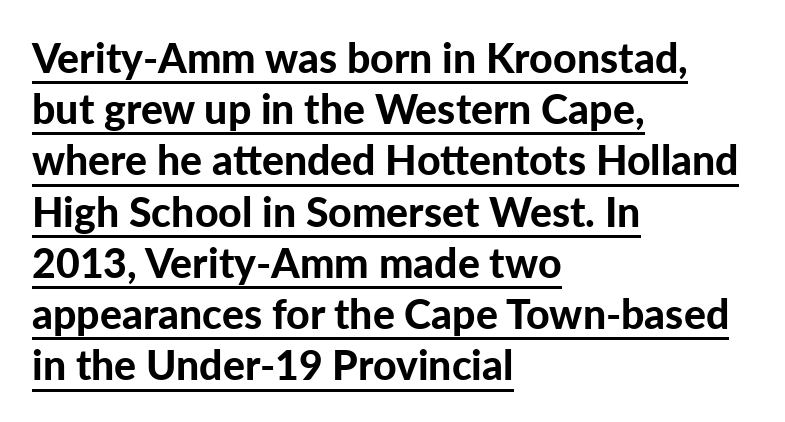
{"serif": "no", "italic": "no", "bold": "yes", "weight": "bold", "width": "normal", "stroke_contrast": "low", "x_height": "medium", "monospaced": "no", "underline": "yes", "align": "left", "line_spacing": "normal", "line_spacing_ratio": 1.25, "letter_spacing": "normal", "letter_spacing_em": 0.0, "glyph_px": 41}
